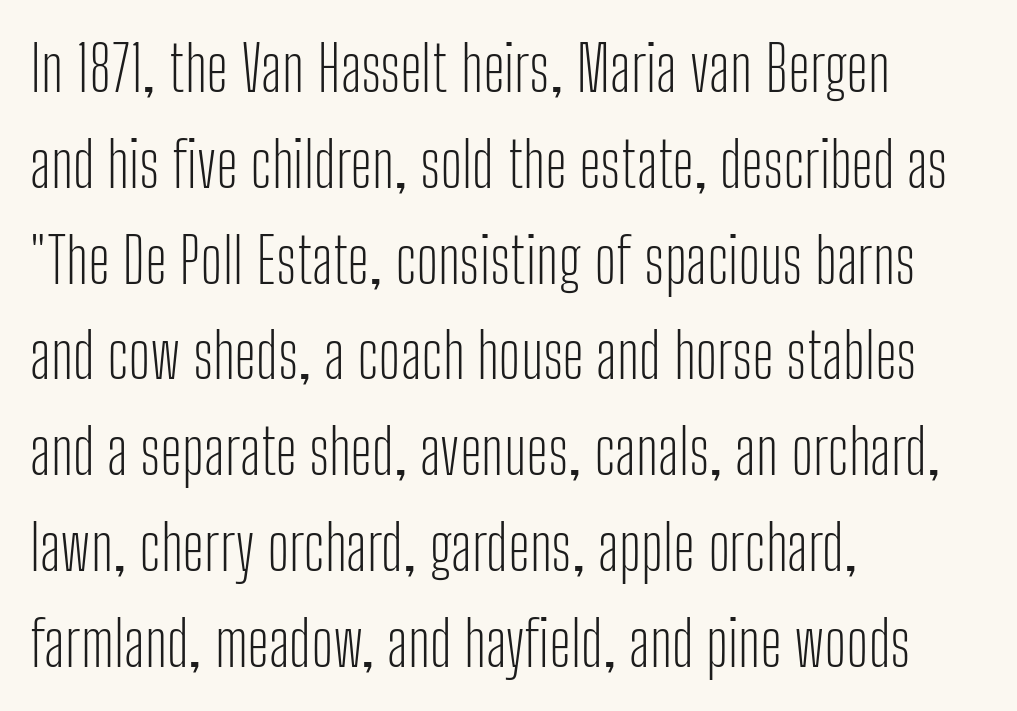
The image shows 63 px light, condensed sans-serif type, upright; set left-aligned, normal line spacing (1.52x), normal letter spacing, not underlined; low stroke contrast and a medium x-height.
